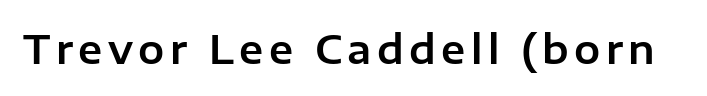
Q: Is the text italic (slanted)? A: No, it is upright.
Q: Is the typeface a serif or a sans-serif typeface? A: Sans-serif.
Q: Is the text underlined? A: No.
Q: Width (condensed, normal, or wide)? A: Normal.
Q: Stroke contrast? A: Low.
Q: x-height? A: Medium.
Q: Monospaced? A: No.
